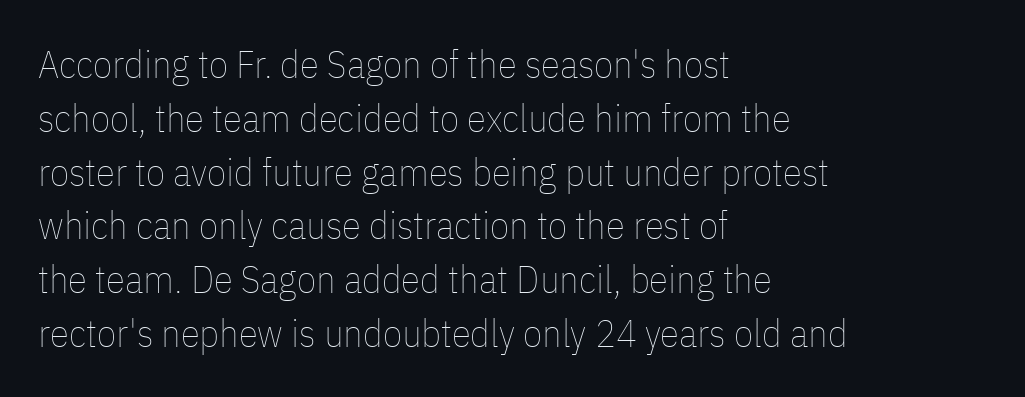
Q: Is the text bold? A: No.
Q: Is the text italic (slanted)? A: No, it is upright.
Q: Is the text underlined? A: No.
Q: How is the paragraph aligned? A: Left-aligned.
Q: Is the spacing between letters normal or unusually wide? A: Normal.
Q: Is the spacing between lines tight, normal or loose? A: Normal.
Q: Width (condensed, normal, or wide)? A: Condensed.
Q: Stroke contrast? A: Low.
Q: x-height? A: Medium.
Q: Monospaced? A: No.
